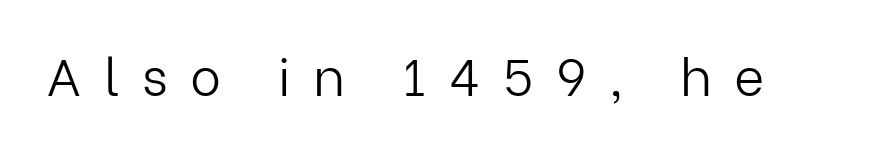
{"serif": "no", "italic": "no", "bold": "no", "weight": "light", "width": "normal", "stroke_contrast": "low", "x_height": "medium", "monospaced": "no", "underline": "no", "letter_spacing": "wide", "letter_spacing_em": 0.43, "glyph_px": 52}
